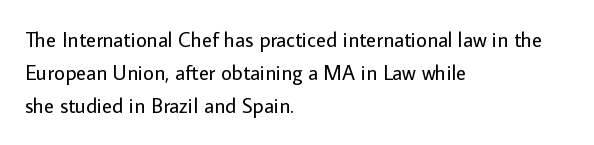
The face looks like a standard text weight, possibly lighter. Short and long lines alike share a common starting point at left. Vertically, the passage feels balanced, rows spaced as you'd expect. A bare baseline throughout the passage. Here the glyphs are tracked normally, forming tight word shapes.
